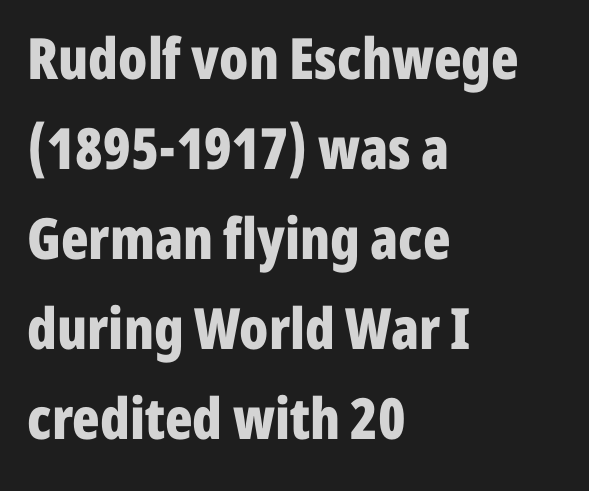
Q: Is the text bold? A: Yes.
Q: Is the text italic (slanted)? A: No, it is upright.
Q: Is the typeface a serif or a sans-serif typeface? A: Sans-serif.
Q: Is the text underlined? A: No.
Q: How is the paragraph aligned? A: Left-aligned.
Q: Is the spacing between letters normal or unusually wide? A: Normal.
Q: Is the spacing between lines tight, normal or loose? A: Normal.
Q: Width (condensed, normal, or wide)? A: Condensed.
Q: Stroke contrast? A: Low.
Q: x-height? A: Medium.
Q: Monospaced? A: No.
